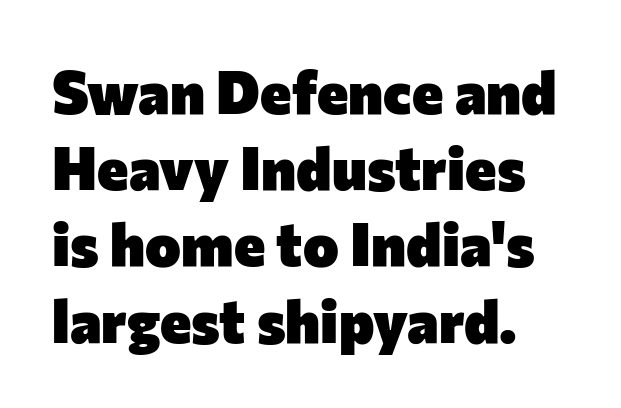
The image shows 60 px heavy sans-serif type, upright; set left-aligned, normal line spacing (1.27x), normal letter spacing, not underlined; low stroke contrast and a medium x-height.
